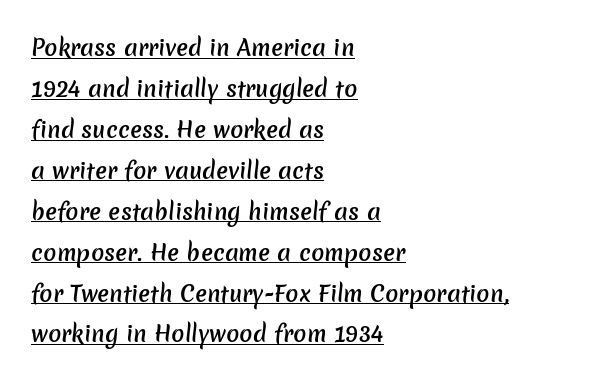
{"bold": "semi", "underline": "yes", "align": "left", "line_spacing_ratio": 1.86, "letter_spacing": "normal", "letter_spacing_em": 0.0, "glyph_px": 22}
